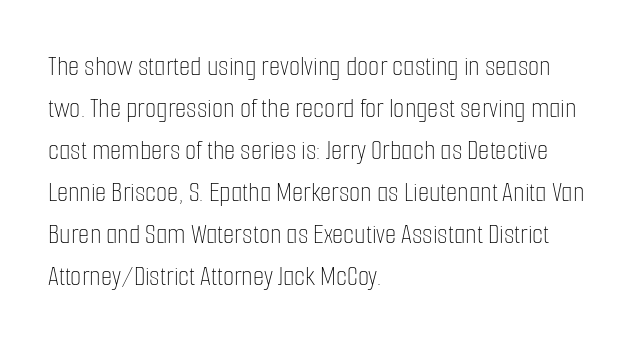
Q: Is the text bold? A: No.
Q: Is the text italic (slanted)? A: No, it is upright.
Q: Is the text underlined? A: No.
Q: How is the paragraph aligned? A: Left-aligned.
Q: Is the spacing between letters normal or unusually wide? A: Normal.
Q: Is the spacing between lines tight, normal or loose? A: Normal.
Q: Width (condensed, normal, or wide)? A: Condensed.
Q: Stroke contrast? A: Low.
Q: x-height? A: Medium.
Q: Monospaced? A: No.
